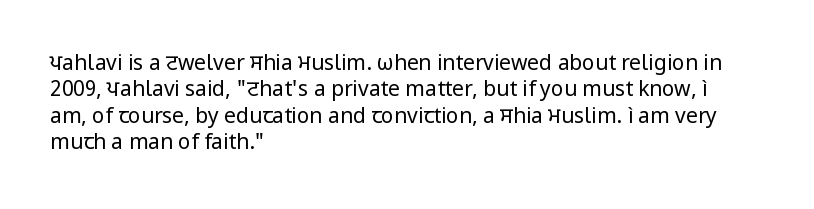
{"italic": "no", "bold": "no", "underline": "no", "align": "left", "line_spacing": "normal", "line_spacing_ratio": 1.26, "letter_spacing": "normal", "letter_spacing_em": 0.0, "glyph_px": 21}
